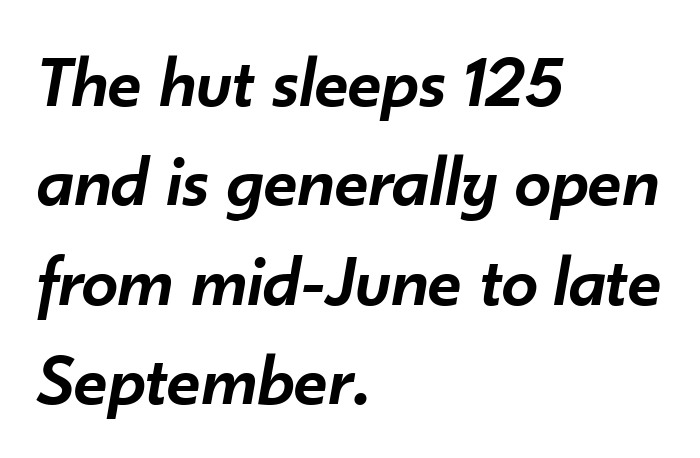
{"italic": "yes", "lean": "right", "slant_degrees": 10, "bold": "semi", "weight": "semibold", "width": "normal", "stroke_contrast": "low", "x_height": "small", "monospaced": "no", "underline": "no", "align": "left", "line_spacing": "normal", "line_spacing_ratio": 1.36, "letter_spacing": "normal", "letter_spacing_em": 0.0, "glyph_px": 73}
